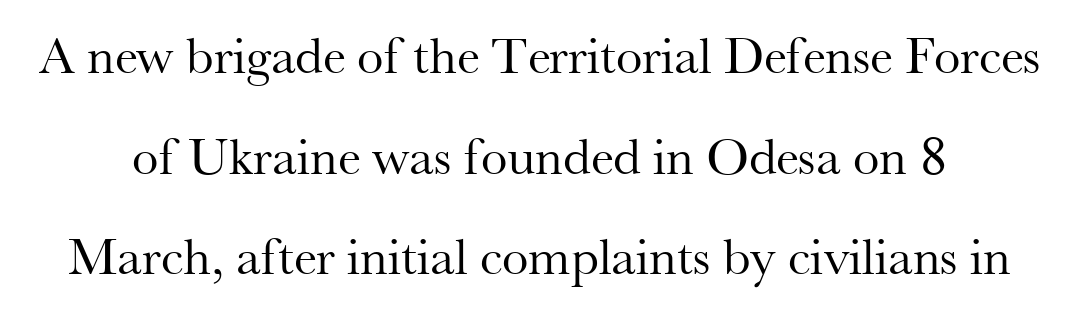
The image shows 53 px regular-weight serif type, upright; set loose line spacing (1.9x), normal letter spacing, not underlined; medium stroke contrast and a small x-height.
